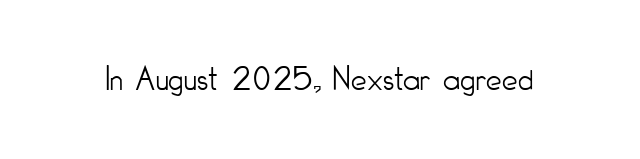
The image shows 35 px light, condensed sans-serif type, upright; set normal letter spacing, not underlined; low stroke contrast and a small x-height.
